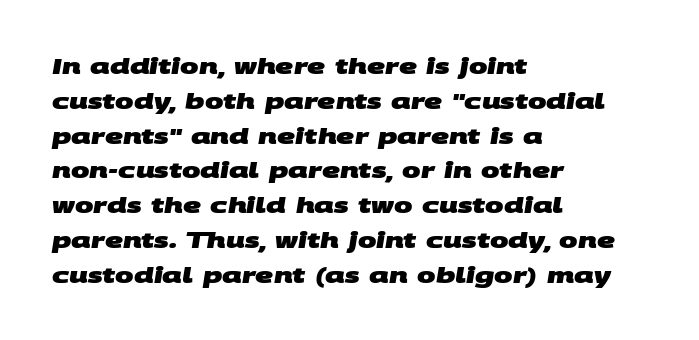
This rendering features lettering with no underline. The passage shown is emphatically bold. Compared with typical body copy, the letter spacing here is the same. Is the block centered? No — it sits flush against the left margin. This block has exactly the height ordinary leading produces.
